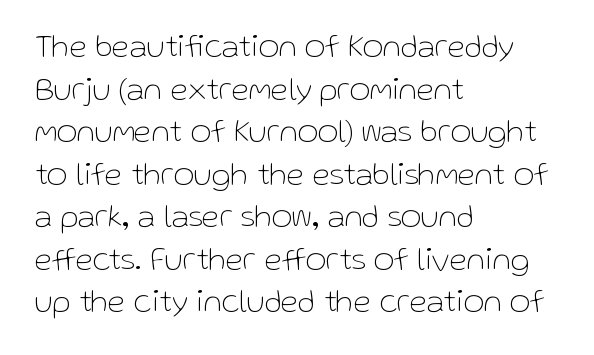
Q: Is the text bold? A: No.
Q: Is the text italic (slanted)? A: No, it is upright.
Q: Is the typeface a serif or a sans-serif typeface? A: Sans-serif.
Q: Is the text underlined? A: No.
Q: How is the paragraph aligned? A: Left-aligned.
Q: Is the spacing between letters normal or unusually wide? A: Normal.
Q: Is the spacing between lines tight, normal or loose? A: Normal.
Q: Width (condensed, normal, or wide)? A: Normal.
Q: Stroke contrast? A: Low.
Q: x-height? A: Medium.
Q: Monospaced? A: No.
